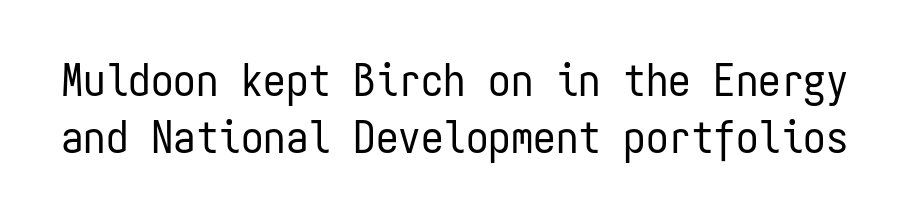
The zone under the glyphs is completely vacant. The characters are drawn with everyday or finer stroke widths. Ordinary non-slanted type is in use. Evenly set lines give the paragraph a standard silhouette.
